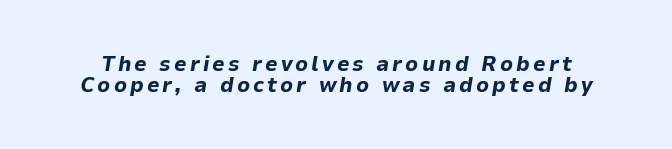
Every character sits at an angle, as italics do. The glyphs are unaccompanied by any horizontal stroke below them. In terms of weight, the rendering is a true, heavy bold. How would I describe the line gaps? Narrow and economical.
